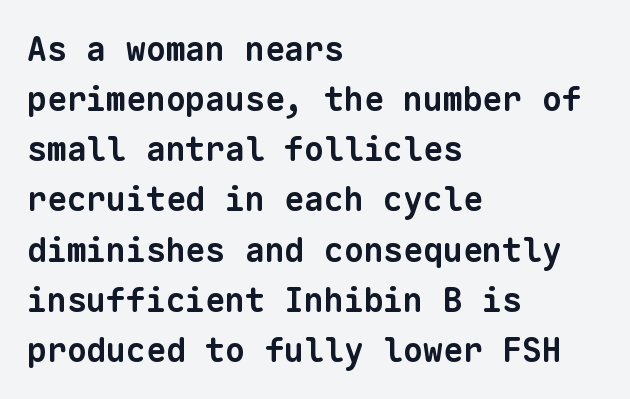
{"serif": "no", "bold": "yes", "weight": "bold", "width": "normal", "stroke_contrast": "low", "x_height": "medium", "monospaced": "yes", "underline": "no", "align": "left", "line_spacing": "normal", "line_spacing_ratio": 1.52, "letter_spacing": "normal", "letter_spacing_em": 0.0, "glyph_px": 33}
